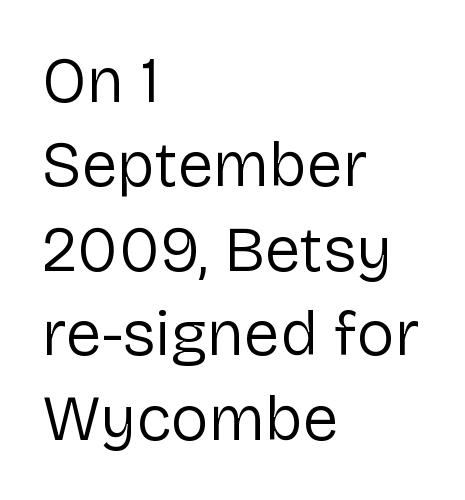
{"serif": "no", "italic": "no", "bold": "no", "weight": "regular", "width": "normal", "stroke_contrast": "low", "x_height": "medium", "monospaced": "no", "underline": "no", "align": "left", "line_spacing": "normal", "line_spacing_ratio": 1.32, "letter_spacing": "normal", "letter_spacing_em": 0.0, "glyph_px": 64}
